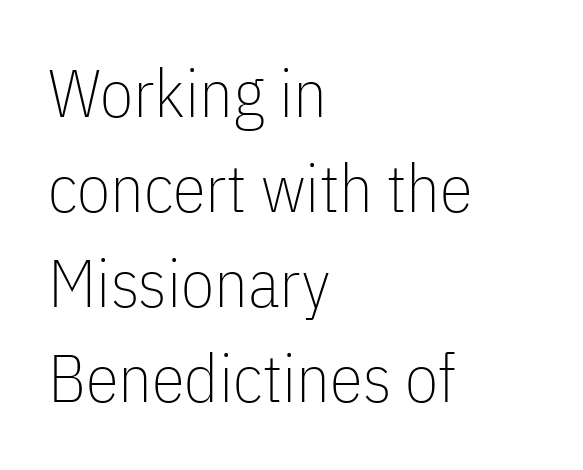
The image shows 67 px thin, condensed sans-serif type, upright; set left-aligned, normal line spacing (1.42x), normal letter spacing, not underlined; low stroke contrast and a medium x-height.
